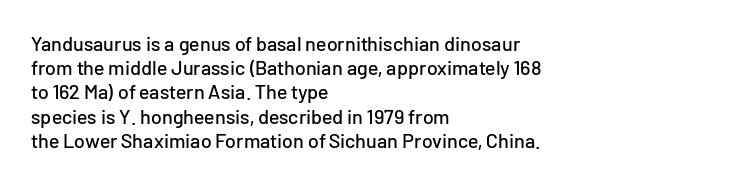
The image shows 20 px text type, upright; set left-aligned, line spacing 1.21x, normal letter spacing, not underlined.
